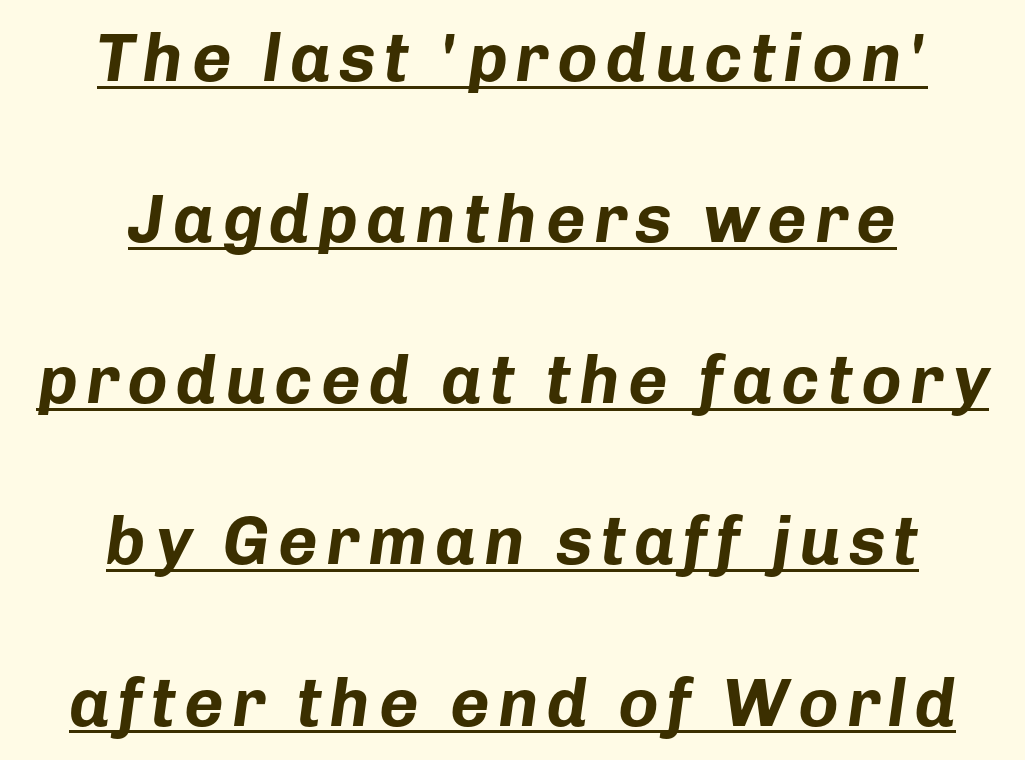
{"italic": "yes", "lean": "right", "slant_degrees": 8, "bold": "yes", "weight": "bold", "width": "normal", "stroke_contrast": "low", "x_height": "medium", "monospaced": "no", "underline": "yes", "align": "center", "line_spacing": "loose", "line_spacing_ratio": 2.37, "glyph_px": 68}
